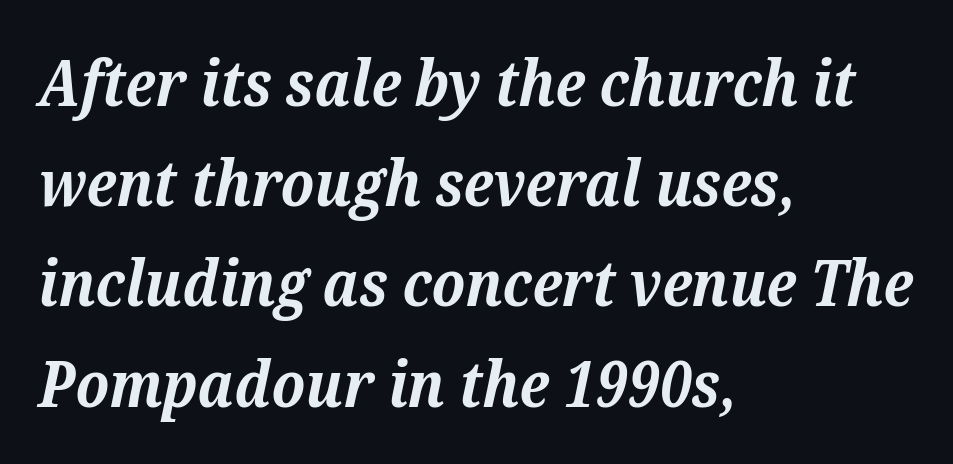
Q: Is the text bold? A: Yes.
Q: Is the text italic (slanted)? A: Yes, it leans right by about 12 degrees.
Q: Is the typeface a serif or a sans-serif typeface? A: Serif.
Q: Is the text underlined? A: No.
Q: How is the paragraph aligned? A: Left-aligned.
Q: Is the spacing between letters normal or unusually wide? A: Normal.
Q: Is the spacing between lines tight, normal or loose? A: Normal.
Q: Width (condensed, normal, or wide)? A: Normal.
Q: Stroke contrast? A: Medium.
Q: x-height? A: Medium.
Q: Monospaced? A: No.
